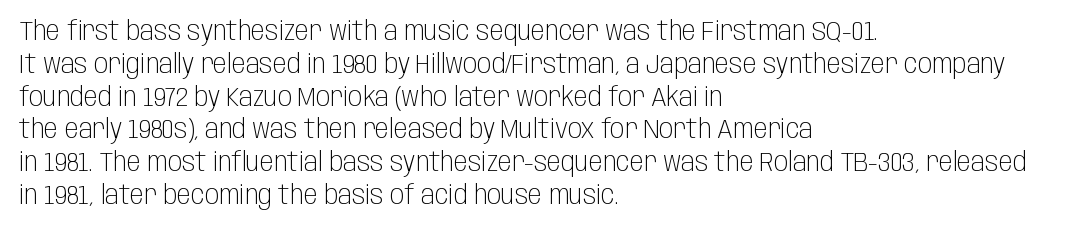
Q: Is the text bold? A: No.
Q: Is the text italic (slanted)? A: No, it is upright.
Q: Is the text underlined? A: No.
Q: How is the paragraph aligned? A: Left-aligned.
Q: Is the spacing between letters normal or unusually wide? A: Normal.
Q: Is the spacing between lines tight, normal or loose? A: Normal.
